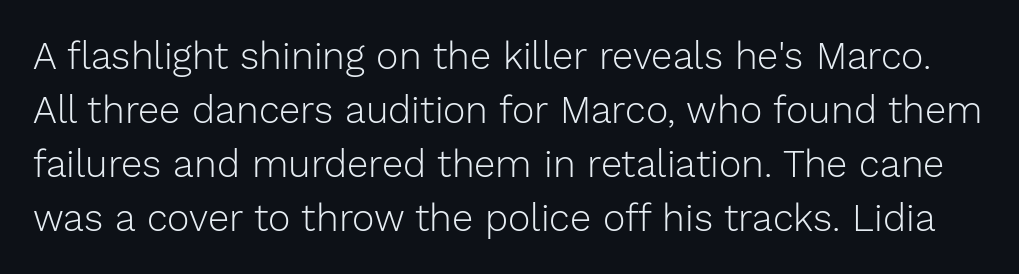
The image shows 38 px light sans-serif type, upright; set normal line spacing (1.42x), normal letter spacing, not underlined; low stroke contrast and a medium x-height.
